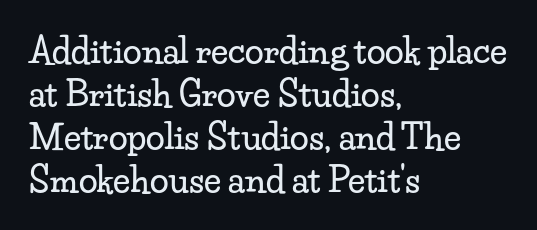
The strip under each line holds only bare page. Does extra space separate the letters? No, they use regular spacing. Each letter keeps its own natural width here, so spacing adapts to shape. A typesetter would call this leading conventional body-copy spacing.
